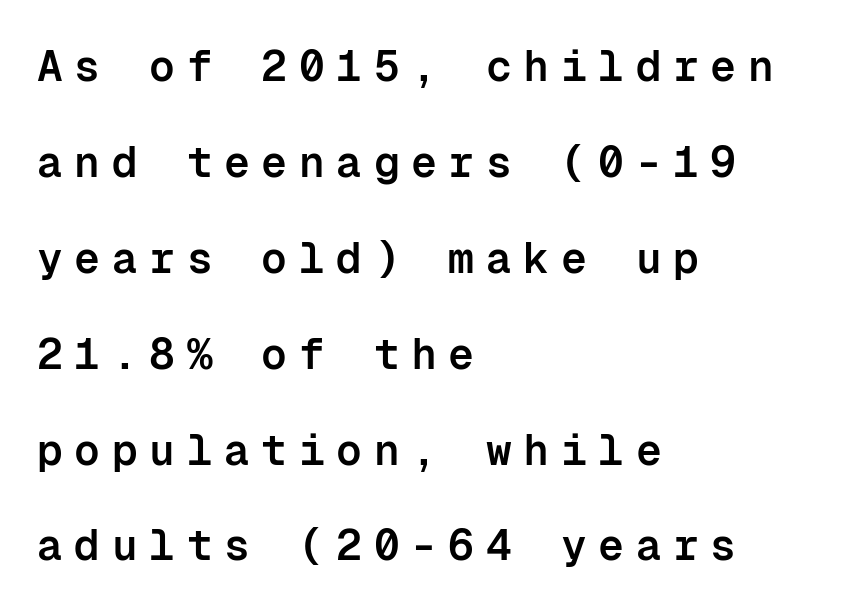
{"serif": "no", "italic": "no", "bold": "semi", "weight": "semibold", "width": "normal", "stroke_contrast": "low", "x_height": "medium", "monospaced": "yes", "underline": "no", "align": "left", "line_spacing": "loose", "line_spacing_ratio": 2.23, "letter_spacing": "wide", "letter_spacing_em": 0.27, "glyph_px": 43}
